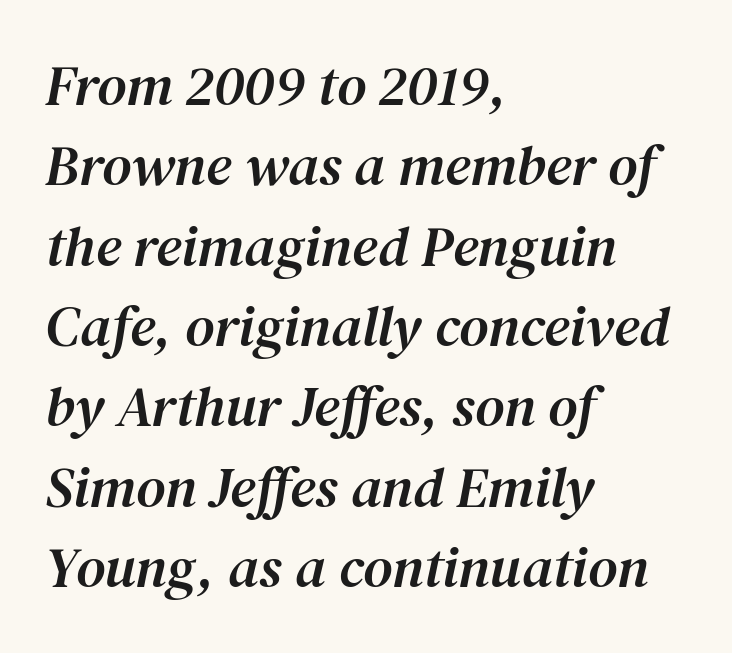
The image shows 57 px serif type, italic (leaning right); set left-aligned, normal line spacing (1.41x), normal letter spacing, not underlined; medium stroke contrast and a medium x-height.
